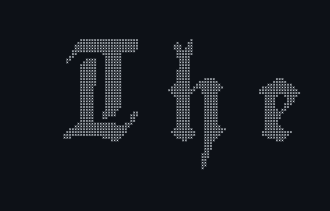
Q: Is the text italic (slanted)? A: No, it is upright.
Q: Is the text underlined? A: No.
Q: Is the spacing between letters normal or unusually wide? A: Unusually wide.
Q: Width (condensed, normal, or wide)? A: Condensed.
Q: x-height? A: Small.
Q: Monospaced? A: No.
